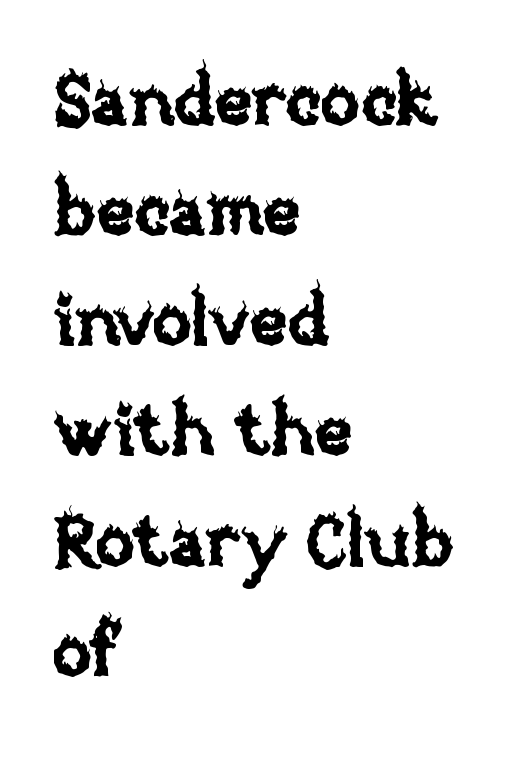
{"italic": "no", "width": "normal", "stroke_contrast": "low", "x_height": "large", "monospaced": "no", "underline": "no", "align": "left", "line_spacing": "normal", "line_spacing_ratio": 1.53, "letter_spacing": "normal", "letter_spacing_em": 0.0, "glyph_px": 72}
